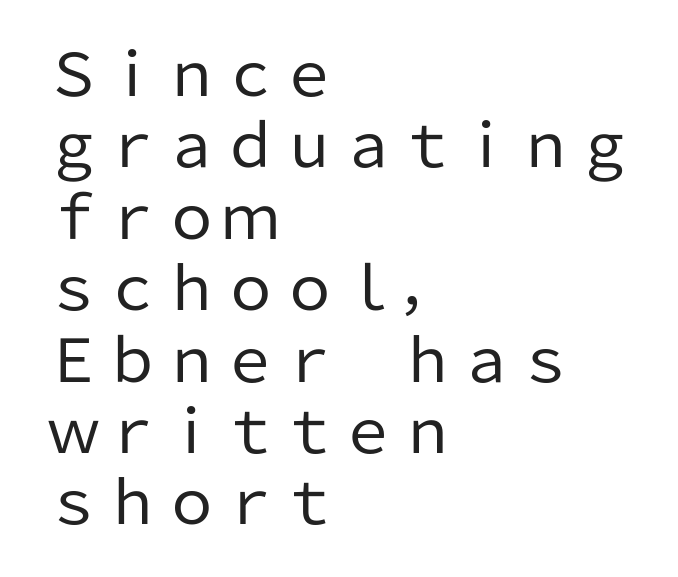
{"serif": "no", "italic": "no", "bold": "no", "weight": "regular", "width": "normal", "stroke_contrast": "low", "x_height": "medium", "monospaced": "no", "underline": "no", "align": "left", "line_spacing_ratio": 1.21, "letter_spacing": "normal", "letter_spacing_em": 0.0, "glyph_px": 59}
